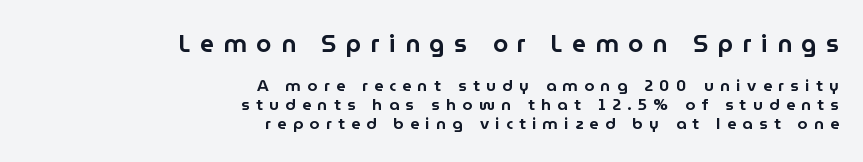
{"italic": "no", "underline": "no", "align": "right", "line_spacing_ratio": 1.2, "letter_spacing": "wide", "letter_spacing_em": 0.4, "larger_block": "first", "size_ratio": 1.5, "glyph_px": 24}
